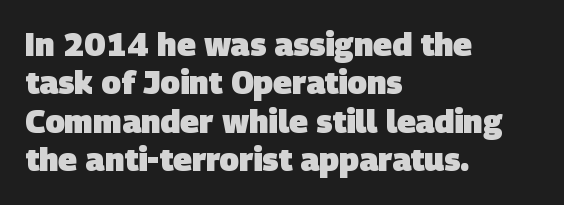
Q: Is the text bold? A: Yes.
Q: Is the typeface a serif or a sans-serif typeface? A: Sans-serif.
Q: Is the text underlined? A: No.
Q: How is the paragraph aligned? A: Left-aligned.
Q: Is the spacing between letters normal or unusually wide? A: Normal.
Q: Width (condensed, normal, or wide)? A: Normal.
Q: Stroke contrast? A: Low.
Q: x-height? A: Large.
Q: Monospaced? A: No.
